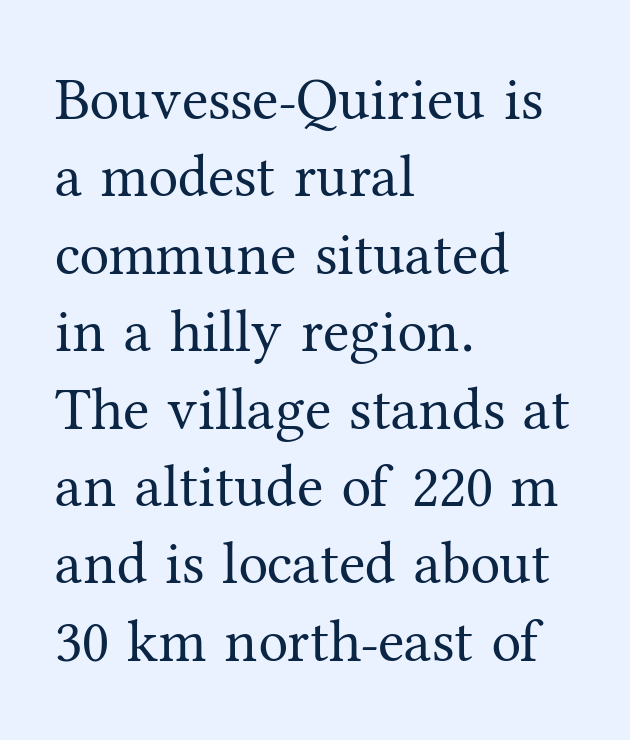
{"serif": "yes", "italic": "no", "bold": "no", "weight": "regular", "width": "normal", "stroke_contrast": "medium", "x_height": "medium", "monospaced": "no", "underline": "no", "align": "left", "line_spacing": "normal", "line_spacing_ratio": 1.29, "letter_spacing": "normal", "letter_spacing_em": 0.0, "glyph_px": 60}
